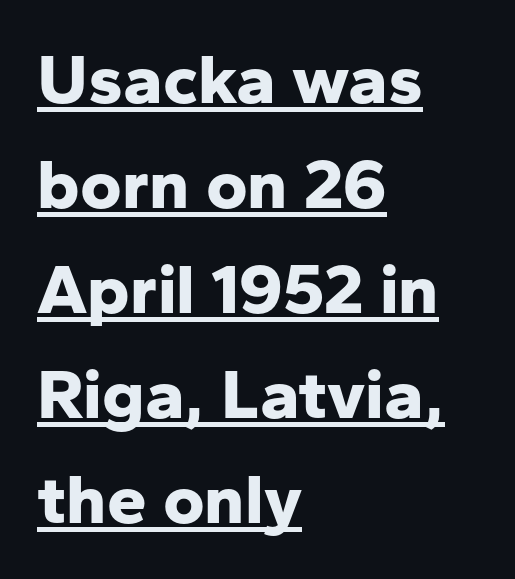
Ordinary non-slanted type is in use. Nope, no serifs anywhere on these letters. In terms of letterspacing, this is plain default setting. Does a line run under the words? Yes, clearly. Summary of vertical rhythm: regular, with standard interline spacing.
